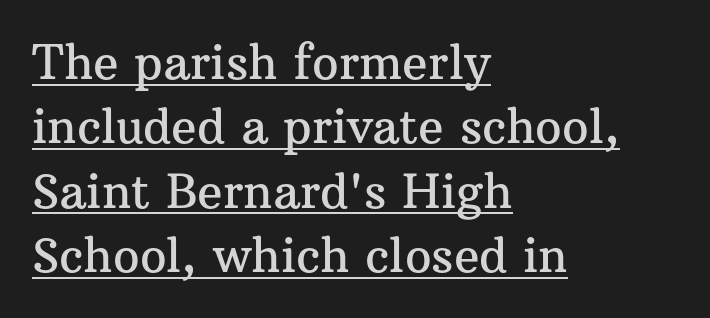
{"serif": "yes", "italic": "no", "width": "normal", "stroke_contrast": "medium", "x_height": "medium", "monospaced": "no", "underline": "yes", "align": "left", "line_spacing": "normal", "line_spacing_ratio": 1.37, "letter_spacing": "normal", "letter_spacing_em": 0.0, "glyph_px": 47}
